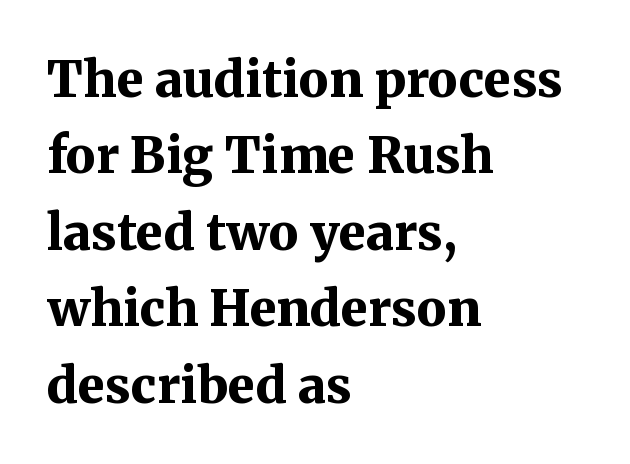
Q: Is the text bold? A: Yes.
Q: Is the text italic (slanted)? A: No, it is upright.
Q: Is the typeface a serif or a sans-serif typeface? A: Serif.
Q: Is the text underlined? A: No.
Q: How is the paragraph aligned? A: Left-aligned.
Q: Is the spacing between letters normal or unusually wide? A: Normal.
Q: Is the spacing between lines tight, normal or loose? A: Normal.
Q: Width (condensed, normal, or wide)? A: Normal.
Q: Stroke contrast? A: Medium.
Q: x-height? A: Medium.
Q: Monospaced? A: No.
